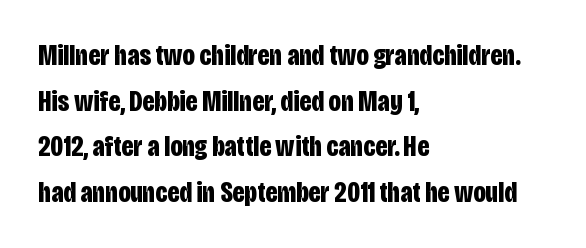
Q: Is the text bold? A: Yes.
Q: Is the text italic (slanted)? A: No, it is upright.
Q: Is the typeface a serif or a sans-serif typeface? A: Sans-serif.
Q: Is the text underlined? A: No.
Q: How is the paragraph aligned? A: Left-aligned.
Q: Is the spacing between letters normal or unusually wide? A: Normal.
Q: Is the spacing between lines tight, normal or loose? A: Normal.
Q: Width (condensed, normal, or wide)? A: Condensed.
Q: Stroke contrast? A: Low.
Q: x-height? A: Large.
Q: Monospaced? A: No.
